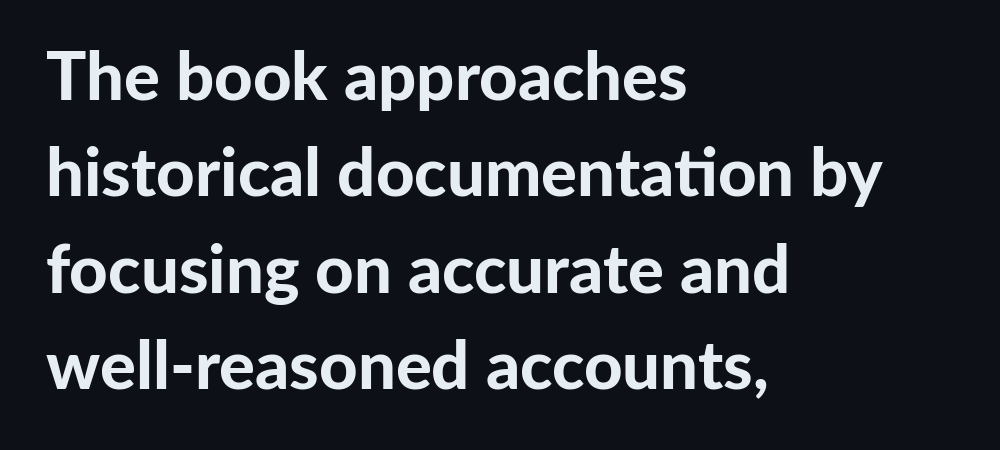
The image shows 67 px bold sans-serif type, upright; set left-aligned, normal line spacing (1.44x), normal letter spacing, not underlined; low stroke contrast and a medium x-height.
